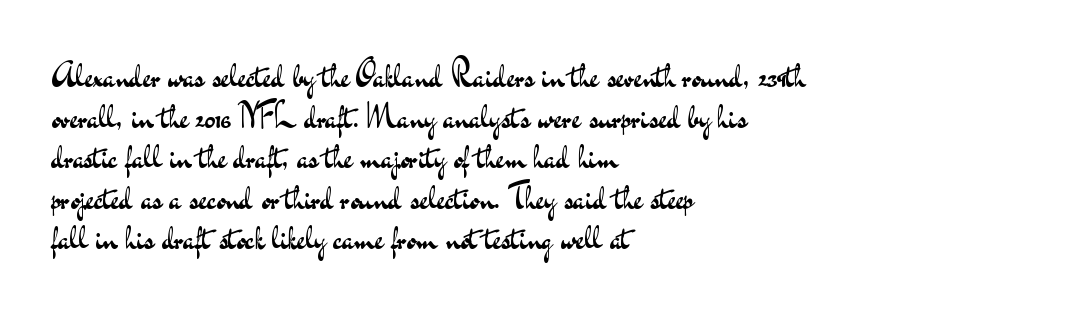
{"serif": "no", "bold": "no", "weight": "regular", "width": "wide", "stroke_contrast": "medium", "x_height": "small", "monospaced": "no", "underline": "no", "align": "left", "line_spacing_ratio": 1.23, "letter_spacing": "normal", "letter_spacing_em": 0.0, "glyph_px": 33}
